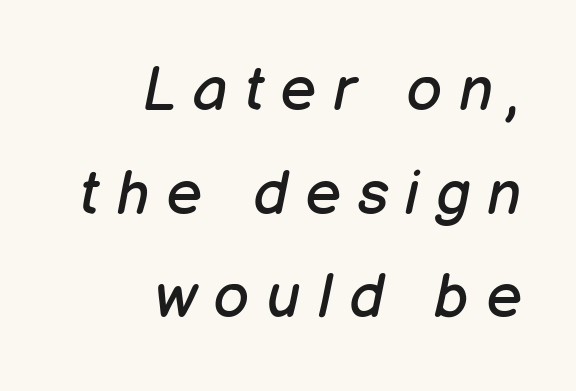
Which margin do the lines hug? The right one — the left edge is uneven. No extra ink here — the face is not bold. Substantial extra tracking has been applied to these lines. Glance below the letters and you will spot only blank space. The face used here is proportionally spaced, like ordinary book or web type. Compared with ordinary roman type, these characters are visibly tilted.
